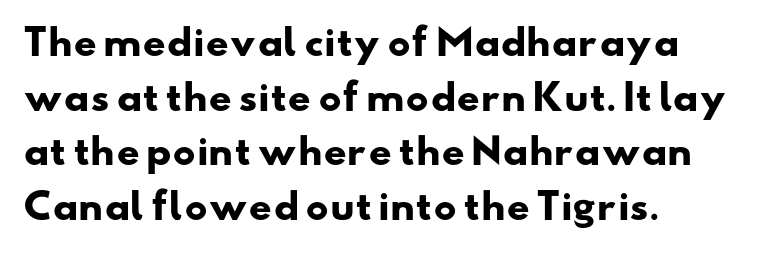
The image shows 36 px heavy, wide sans-serif type; set left-aligned, normal line spacing (1.52x), normal letter spacing, not underlined; low stroke contrast and a small x-height.
